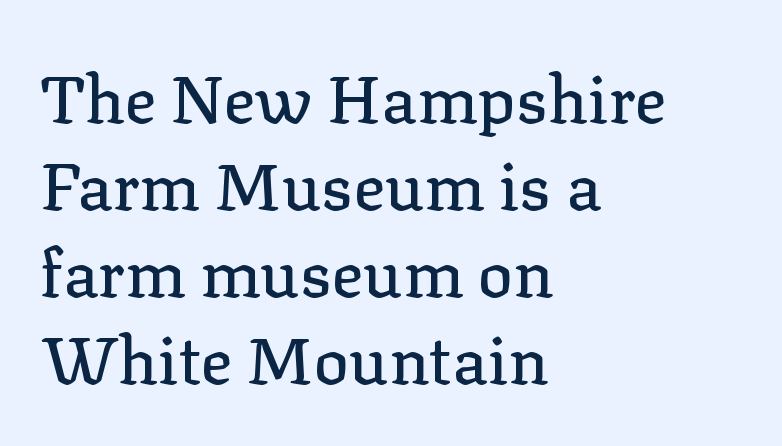
Q: Is the text italic (slanted)? A: No, it is upright.
Q: Is the typeface a serif or a sans-serif typeface? A: Serif.
Q: Is the text underlined? A: No.
Q: How is the paragraph aligned? A: Left-aligned.
Q: Is the spacing between letters normal or unusually wide? A: Normal.
Q: Is the spacing between lines tight, normal or loose? A: Normal.
Q: Width (condensed, normal, or wide)? A: Normal.
Q: Stroke contrast? A: Low.
Q: x-height? A: Medium.
Q: Monospaced? A: No.
